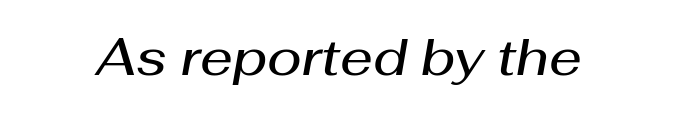
{"italic": "yes", "lean": "right", "slant_degrees": 10, "bold": "semi", "weight": "semibold", "width": "normal", "stroke_contrast": "medium", "x_height": "medium", "monospaced": "no", "underline": "no", "letter_spacing": "normal", "letter_spacing_em": 0.0, "glyph_px": 51}
